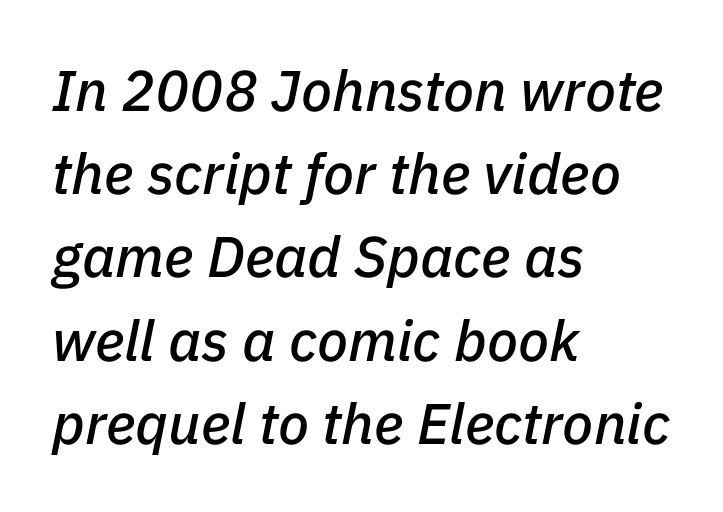
{"italic": "yes", "lean": "right", "slant_degrees": 11, "width": "normal", "stroke_contrast": "low", "x_height": "medium", "monospaced": "no", "underline": "no", "align": "left", "line_spacing": "normal", "line_spacing_ratio": 1.46, "letter_spacing": "normal", "letter_spacing_em": 0.0, "glyph_px": 57}
